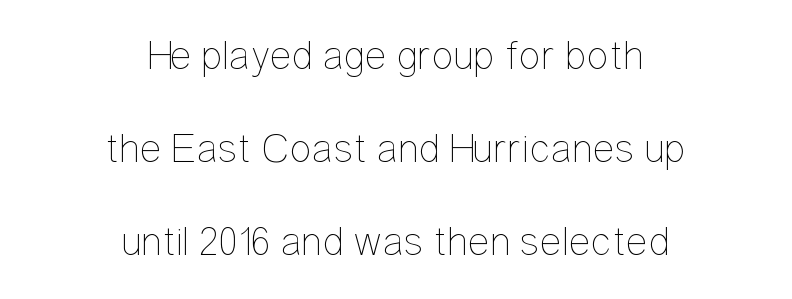
The image shows 42 px thin, condensed type, upright; set centered, loose line spacing (2.22x), normal letter spacing, not underlined; low stroke contrast and a medium x-height.
